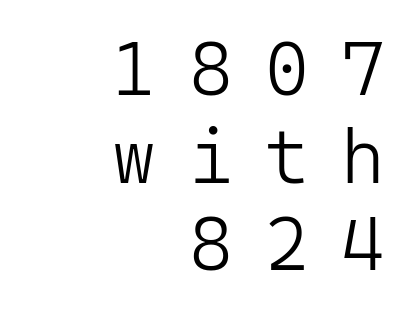
Q: Is the text bold? A: No.
Q: Is the text italic (slanted)? A: No, it is upright.
Q: Is the typeface a serif or a sans-serif typeface? A: Sans-serif.
Q: Is the text underlined? A: No.
Q: How is the paragraph aligned? A: Right-aligned.
Q: Is the spacing between letters normal or unusually wide? A: Unusually wide.
Q: Width (condensed, normal, or wide)? A: Normal.
Q: Stroke contrast? A: Low.
Q: x-height? A: Medium.
Q: Monospaced? A: Yes.
